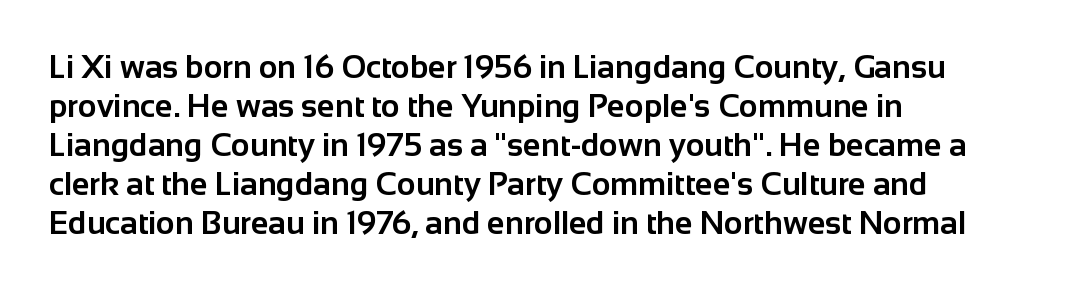
Casual observation: everything's shoved over to the left. Looks like regular typesetting: each glyph gets only the width it needs. Typographically, this falls in the sans-serif category. This is heavy type, rendered in bold. Every stem runs plumb, perpendicular to the baseline. Glance below the letters and you will spot only blank space.
